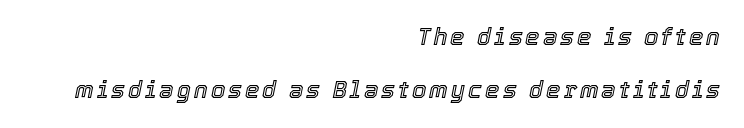
{"italic": "yes", "lean": "right", "slant_degrees": 12, "underline": "no", "align": "right", "line_spacing": "loose", "line_spacing_ratio": 2.31, "glyph_px": 23}
